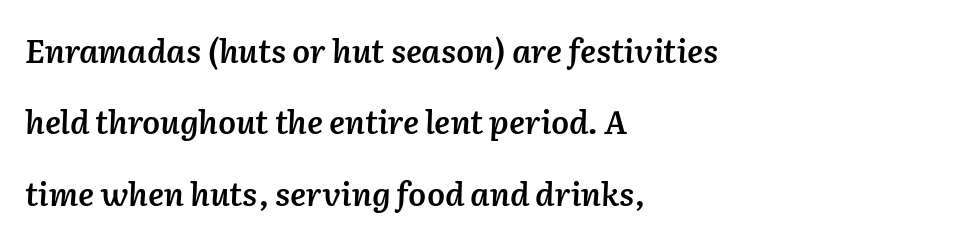
Is the type bold? Partly — it's a semibold, heavier than regular but not fully bold. Yep, that's italic — everything's leaning. In terms of letterspacing, this is plain default setting. How would I describe the line gaps? Wide and relaxed.
